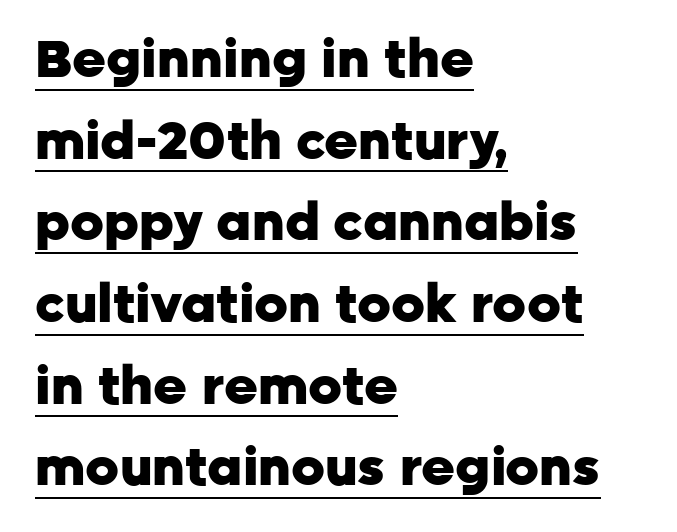
Q: Is the text bold? A: Yes.
Q: Is the text italic (slanted)? A: No, it is upright.
Q: Is the typeface a serif or a sans-serif typeface? A: Sans-serif.
Q: Is the text underlined? A: Yes.
Q: How is the paragraph aligned? A: Left-aligned.
Q: Is the spacing between letters normal or unusually wide? A: Normal.
Q: Is the spacing between lines tight, normal or loose? A: Normal.
Q: Width (condensed, normal, or wide)? A: Normal.
Q: Stroke contrast? A: Low.
Q: x-height? A: Medium.
Q: Monospaced? A: No.
